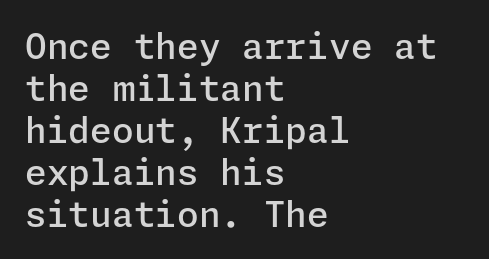
The image shows 35 px semibold sans-serif type, upright; set left-aligned, line spacing 1.2x, normal letter spacing, not underlined; low stroke contrast and a medium x-height.
